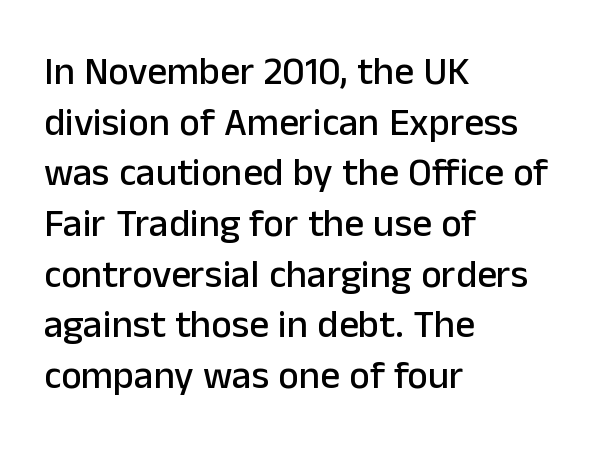
{"serif": "no", "italic": "no", "width": "normal", "stroke_contrast": "low", "x_height": "medium", "monospaced": "no", "underline": "no", "align": "left", "line_spacing": "normal", "line_spacing_ratio": 1.3, "letter_spacing": "normal", "letter_spacing_em": 0.0, "glyph_px": 39}
